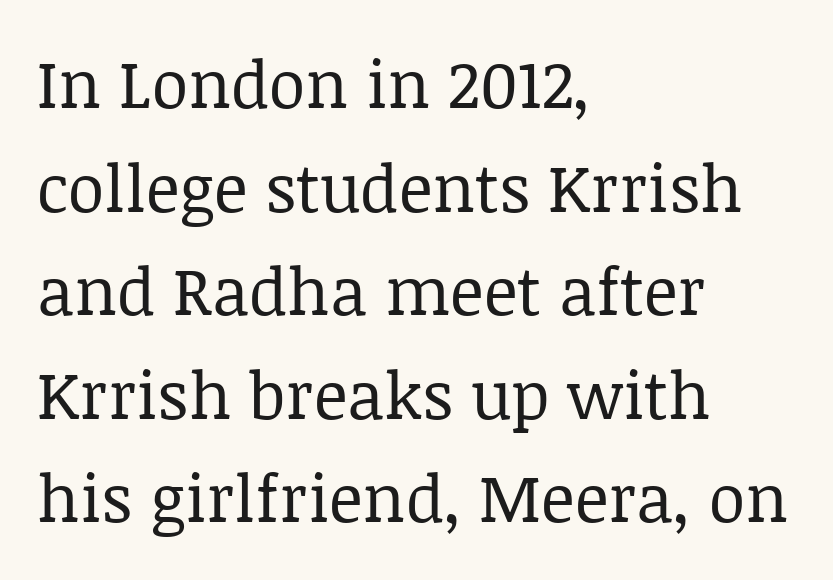
Q: Is the text bold? A: No.
Q: Is the text italic (slanted)? A: No, it is upright.
Q: Is the typeface a serif or a sans-serif typeface? A: Serif.
Q: Is the text underlined? A: No.
Q: How is the paragraph aligned? A: Left-aligned.
Q: Is the spacing between letters normal or unusually wide? A: Normal.
Q: Is the spacing between lines tight, normal or loose? A: Normal.
Q: Width (condensed, normal, or wide)? A: Normal.
Q: Stroke contrast? A: Low.
Q: x-height? A: Large.
Q: Monospaced? A: No.
